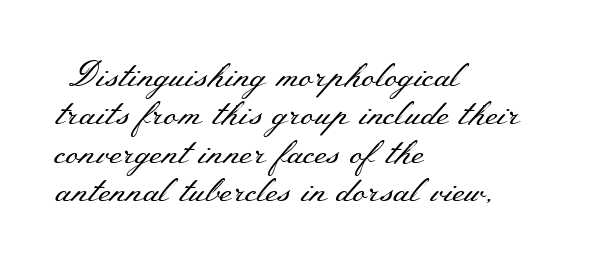
The image shows 34 px regular-weight, wide serif type; set left-aligned, tight line spacing (1.13x), normal letter spacing, not underlined; medium stroke contrast and a small x-height.
